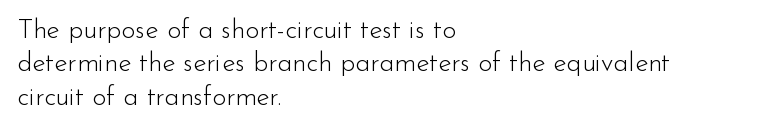
The image shows 27 px text type, upright; set left-aligned, line spacing 1.24x, normal letter spacing, not underlined.
